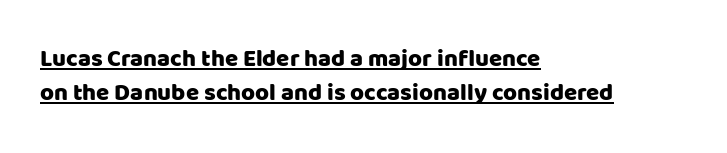
Upright lettering throughout. This rendering leaves character spacing at its baseline value. The vertical gap from one line to the next is medium. The paragraph has a hard left edge and a soft right edge. In designer terms, the underline attribute is active on this setting.
